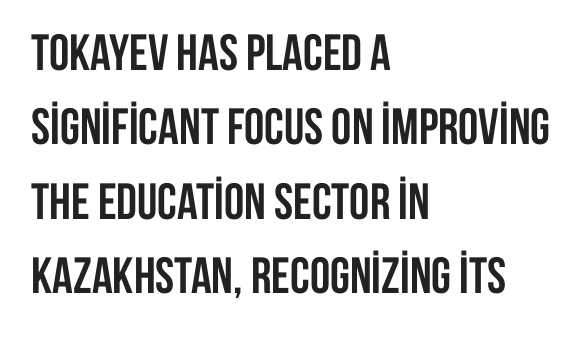
The image shows 51 px semibold, condensed sans-serif type, upright; set left-aligned, normal line spacing (1.46x), normal letter spacing, not underlined; low stroke contrast and a large x-height.
